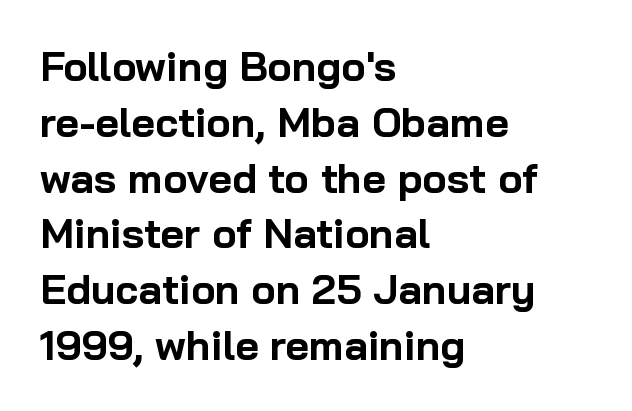
Q: Is the text bold? A: Yes.
Q: Is the text italic (slanted)? A: No, it is upright.
Q: Is the typeface a serif or a sans-serif typeface? A: Sans-serif.
Q: Is the text underlined? A: No.
Q: How is the paragraph aligned? A: Left-aligned.
Q: Is the spacing between letters normal or unusually wide? A: Normal.
Q: Is the spacing between lines tight, normal or loose? A: Normal.
Q: Width (condensed, normal, or wide)? A: Normal.
Q: Stroke contrast? A: Low.
Q: x-height? A: Medium.
Q: Monospaced? A: No.
